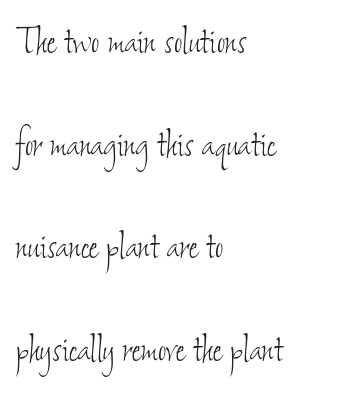
{"bold": "no", "weight": "thin", "width": "condensed", "stroke_contrast": "low", "x_height": "small", "monospaced": "no", "underline": "no", "align": "left", "line_spacing": "loose", "line_spacing_ratio": 2.28, "letter_spacing": "normal", "letter_spacing_em": 0.0, "glyph_px": 45}
